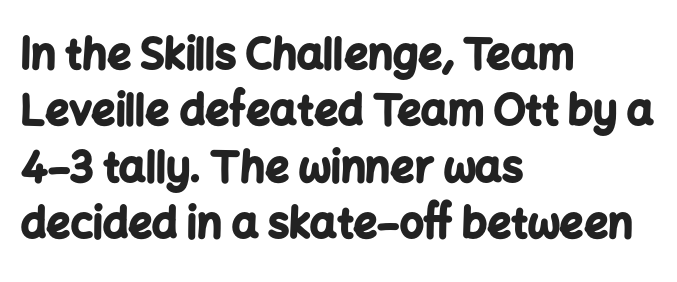
Q: Is the text bold? A: Yes.
Q: Is the text italic (slanted)? A: No, it is upright.
Q: Is the typeface a serif or a sans-serif typeface? A: Sans-serif.
Q: Is the text underlined? A: No.
Q: How is the paragraph aligned? A: Left-aligned.
Q: Is the spacing between letters normal or unusually wide? A: Normal.
Q: Is the spacing between lines tight, normal or loose? A: Normal.
Q: Width (condensed, normal, or wide)? A: Normal.
Q: Stroke contrast? A: Low.
Q: x-height? A: Medium.
Q: Monospaced? A: No.
